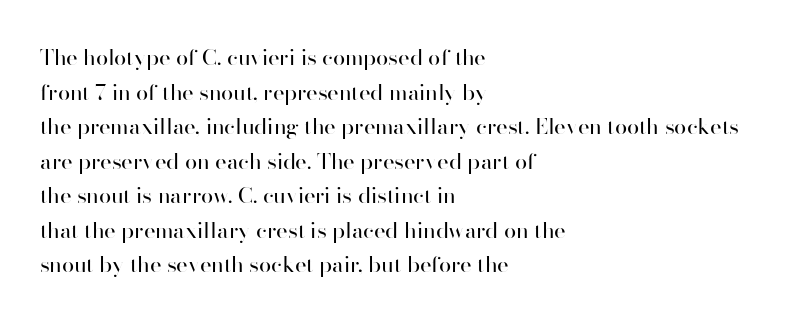
Q: Is the text bold? A: No.
Q: Is the text italic (slanted)? A: No, it is upright.
Q: Is the text underlined? A: No.
Q: How is the paragraph aligned? A: Left-aligned.
Q: Is the spacing between letters normal or unusually wide? A: Normal.
Q: Is the spacing between lines tight, normal or loose? A: Normal.
